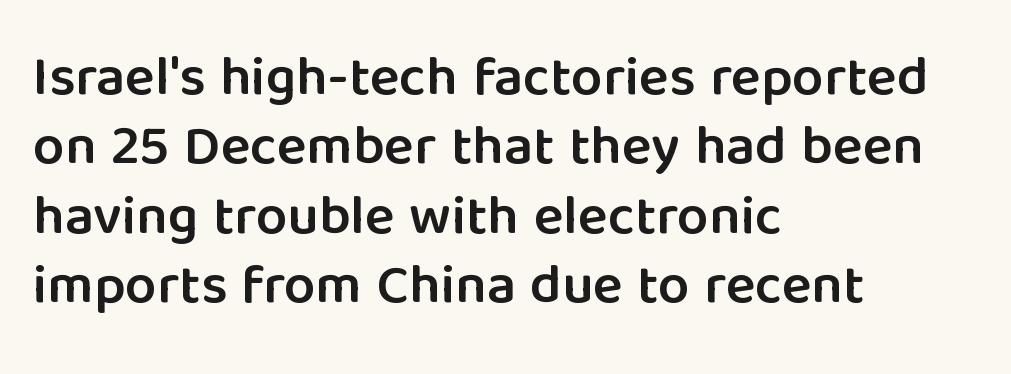
Typesetter's note: demi weight, one step under bold. A classic flush-left, rag-right setting is used for this passage. The specimen omits any rule beneath the text block's lines. Check where the strokes stop: nothing finishes them off — pure sans.
